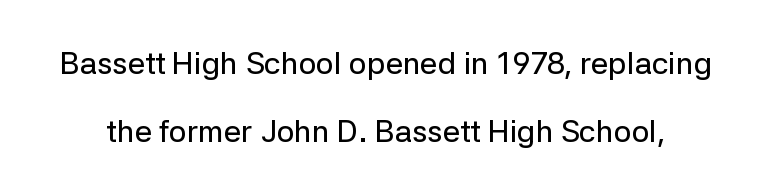
The image shows 31 px sans-serif type, upright; set loose line spacing (2.2x), normal letter spacing, not underlined; low stroke contrast and a medium x-height.
